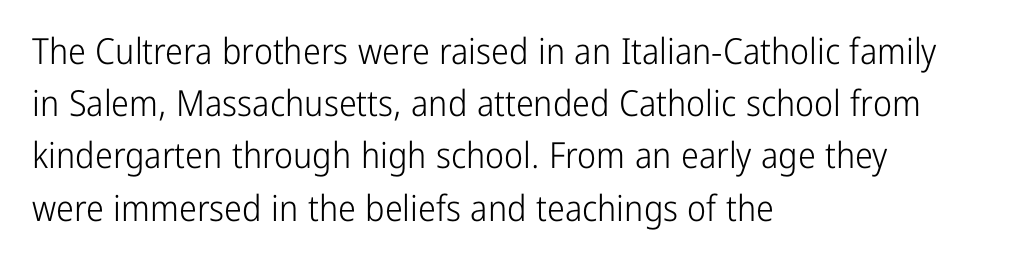
{"serif": "no", "italic": "no", "bold": "no", "weight": "light", "width": "condensed", "stroke_contrast": "low", "x_height": "medium", "monospaced": "no", "underline": "no", "align": "left", "line_spacing": "normal", "line_spacing_ratio": 1.45, "letter_spacing": "normal", "letter_spacing_em": 0.0, "glyph_px": 36}
